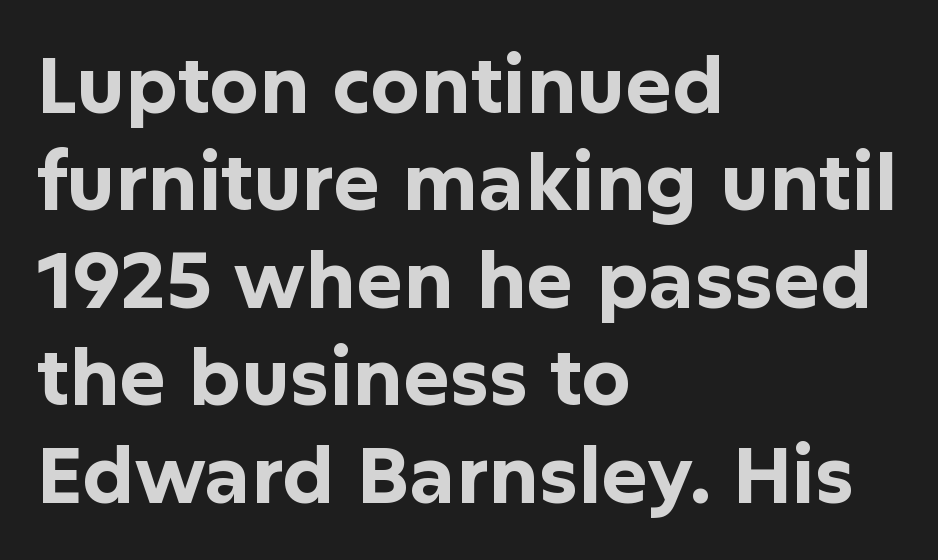
{"serif": "no", "italic": "no", "bold": "yes", "weight": "bold", "width": "normal", "stroke_contrast": "low", "x_height": "medium", "monospaced": "no", "underline": "no", "align": "left", "line_spacing": "normal", "line_spacing_ratio": 1.25, "letter_spacing": "normal", "letter_spacing_em": 0.0, "glyph_px": 78}
